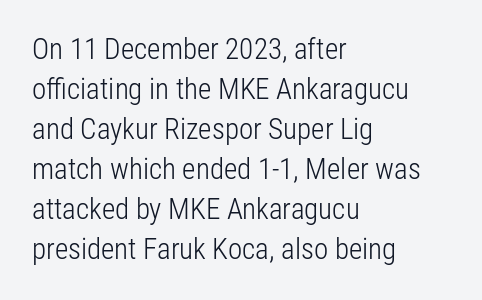
Does the type have serifs? No, each stem ends abruptly. Descender tails drop into unmarked territory. The rendering anchors every line to the left-hand side. The strokes carry an ordinary text weight at most.
